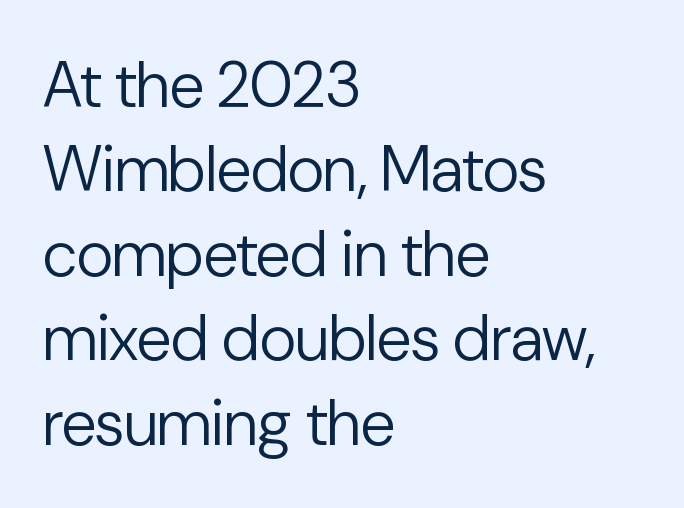
Q: Is the text bold? A: No.
Q: Is the text italic (slanted)? A: No, it is upright.
Q: Is the typeface a serif or a sans-serif typeface? A: Sans-serif.
Q: Is the text underlined? A: No.
Q: How is the paragraph aligned? A: Left-aligned.
Q: Is the spacing between letters normal or unusually wide? A: Normal.
Q: Is the spacing between lines tight, normal or loose? A: Normal.
Q: Width (condensed, normal, or wide)? A: Normal.
Q: Stroke contrast? A: Low.
Q: x-height? A: Medium.
Q: Monospaced? A: No.
